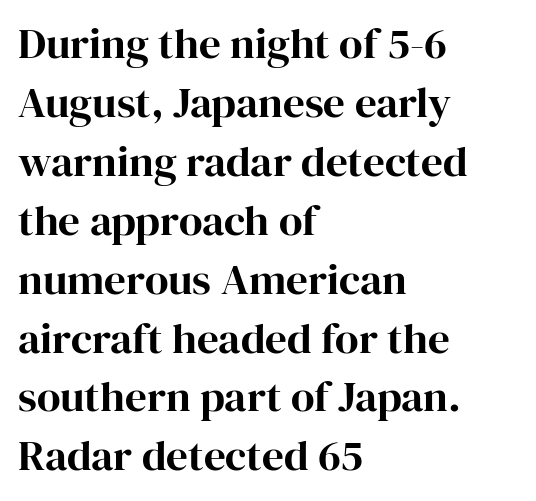
The image shows 43 px serif type, upright; set left-aligned, normal line spacing (1.37x), normal letter spacing, not underlined; high stroke contrast and a medium x-height.
